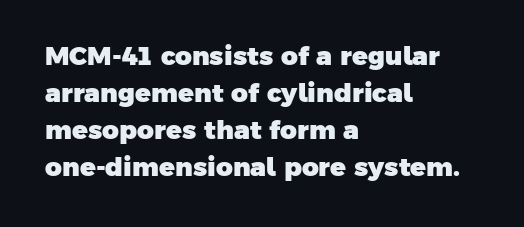
The image shows 26 px bold type; set left-aligned, normal line spacing (1.42x), normal letter spacing, not underlined.
